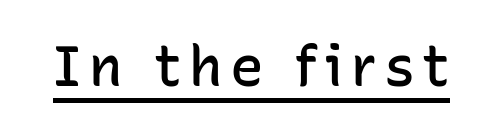
Posture: vertical. How heavy is the stroke? Medium-heavy — a semibold, shy of bold. You can see a thin bar hugging the bottom of the glyphs. A sans-serif font was chosen for this passage. Proportional: the letters do not fall into vertical columns.
